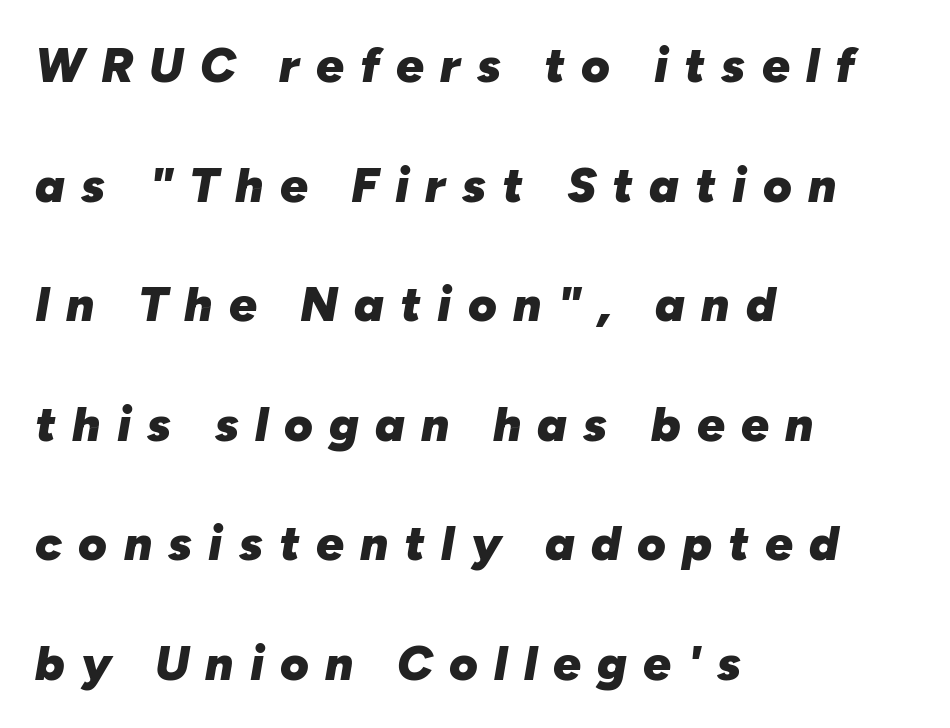
Q: Is the text bold? A: Yes.
Q: Is the text italic (slanted)? A: Yes, it leans right by about 10 degrees.
Q: Is the text underlined? A: No.
Q: How is the paragraph aligned? A: Left-aligned.
Q: Is the spacing between letters normal or unusually wide? A: Unusually wide.
Q: Is the spacing between lines tight, normal or loose? A: Loose.
Q: Width (condensed, normal, or wide)? A: Normal.
Q: Stroke contrast? A: Low.
Q: x-height? A: Medium.
Q: Monospaced? A: No.
